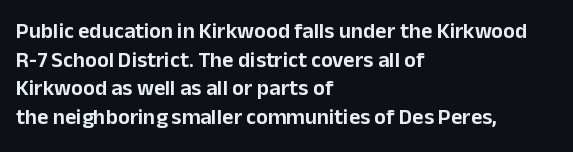
Q: Is the text italic (slanted)? A: No, it is upright.
Q: Is the text underlined? A: No.
Q: How is the paragraph aligned? A: Left-aligned.
Q: Is the spacing between letters normal or unusually wide? A: Normal.
Q: Is the spacing between lines tight, normal or loose? A: Normal.
